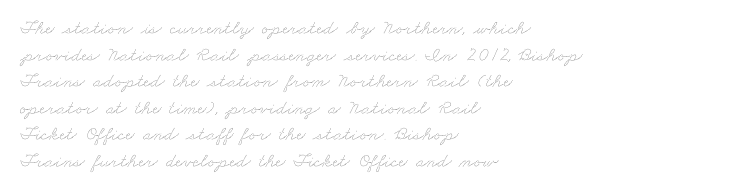
The image shows 20 px text type; set left-aligned, normal line spacing (1.33x), normal letter spacing, not underlined.
